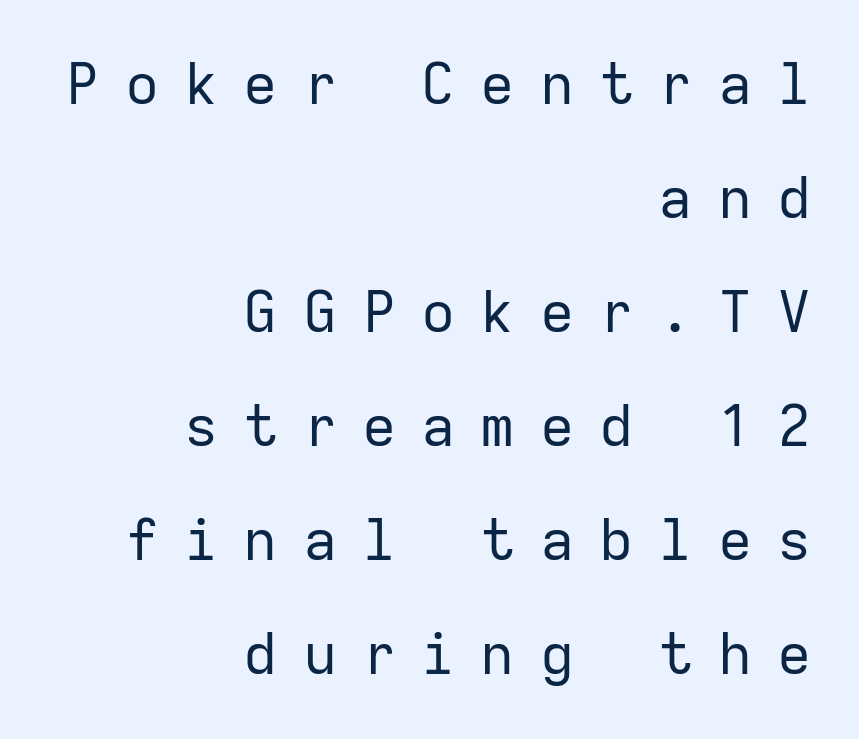
The image shows 57 px regular-weight sans-serif type, upright, monospaced; set right-aligned, loose line spacing (2.0x), unusually wide letter spacing (+0.44 em), not underlined; low stroke contrast and a medium x-height.
